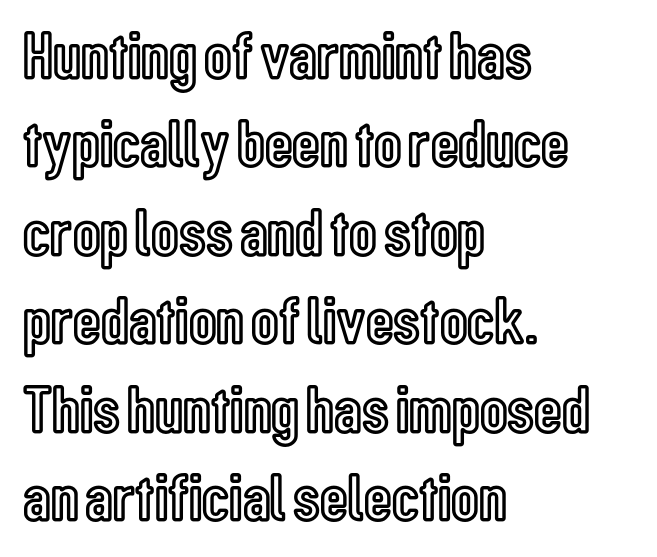
{"italic": "no", "width": "condensed", "x_height": "medium", "monospaced": "no", "underline": "no", "align": "left", "line_spacing": "normal", "line_spacing_ratio": 1.3, "letter_spacing": "normal", "letter_spacing_em": 0.0, "glyph_px": 68}
